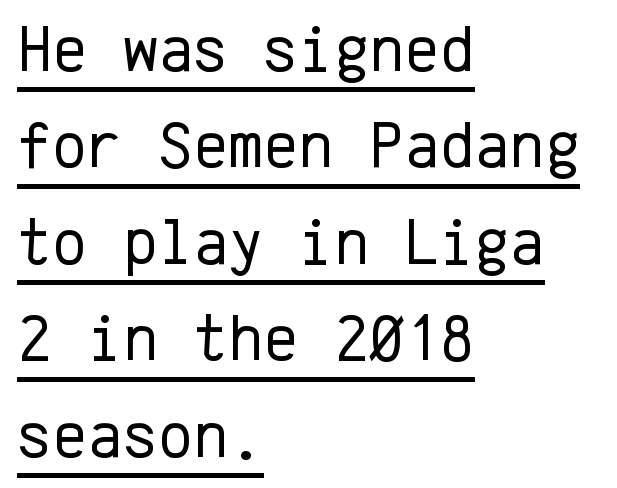
{"serif": "no", "italic": "no", "bold": "no", "weight": "regular", "width": "normal", "stroke_contrast": "low", "x_height": "medium", "monospaced": "yes", "underline": "yes", "align": "left", "line_spacing": "normal", "line_spacing_ratio": 1.44, "letter_spacing": "normal", "letter_spacing_em": 0.0, "glyph_px": 67}
